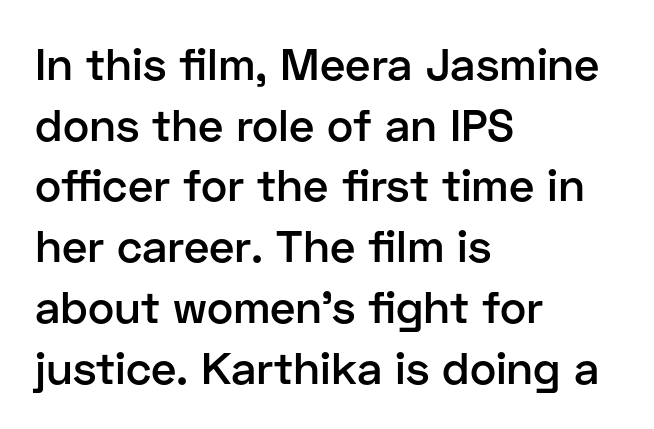
Q: Is the text bold? A: Semi-bold.
Q: Is the text italic (slanted)? A: No, it is upright.
Q: Is the typeface a serif or a sans-serif typeface? A: Sans-serif.
Q: Is the text underlined? A: No.
Q: How is the paragraph aligned? A: Left-aligned.
Q: Is the spacing between letters normal or unusually wide? A: Normal.
Q: Is the spacing between lines tight, normal or loose? A: Normal.
Q: Width (condensed, normal, or wide)? A: Normal.
Q: Stroke contrast? A: Low.
Q: x-height? A: Medium.
Q: Monospaced? A: No.
